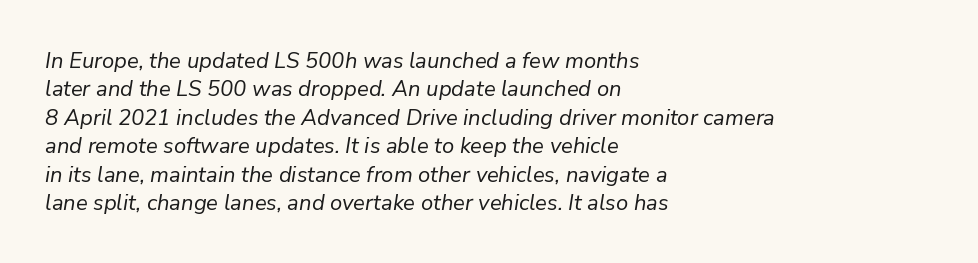
Horizontal bands of white between lines are of average thickness. Tall strokes in this sample are angled rather than plumb. Letters rest on an invisible, unmarked baseline. Nobody touched the tracking dial on this one. Stems and bowls with no extra thickness — not bold.
